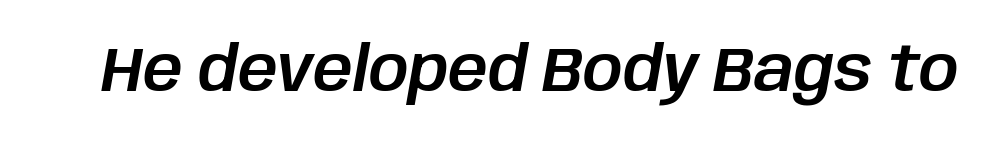
{"italic": "yes", "lean": "right", "slant_degrees": 10, "width": "normal", "stroke_contrast": "low", "x_height": "large", "monospaced": "no", "underline": "no", "letter_spacing": "normal", "letter_spacing_em": 0.0, "glyph_px": 62}
